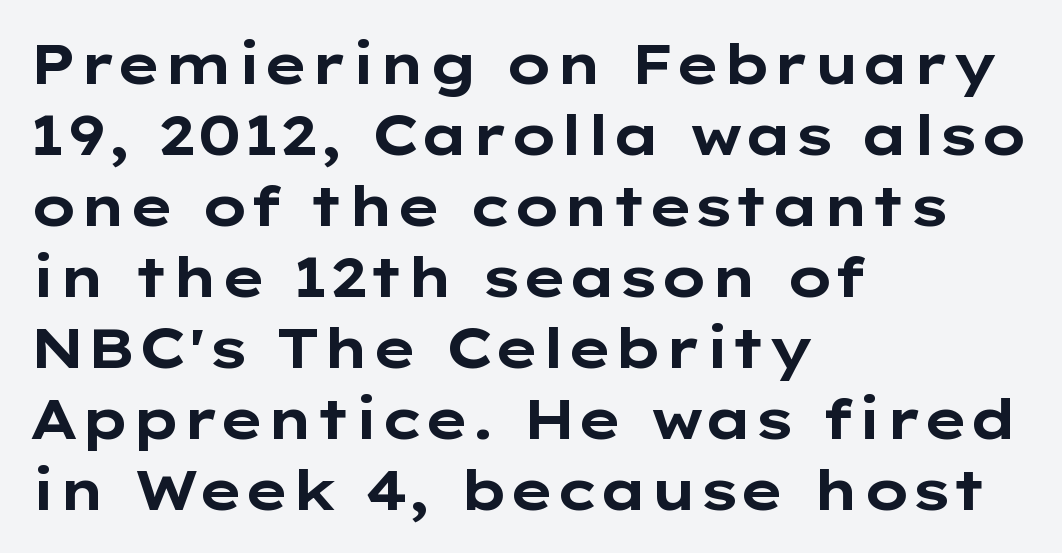
Look at the tracking — it's just the regular setting, nothing added. This is roman type, the default non-slanted kind. The characters display no serif detailing; their extremities are plain. Here the designer chose a conventional face with non-uniform glyph widths. Each new line begins a customary step beneath the previous one. Each line starts at the same left margin while the right side varies.
